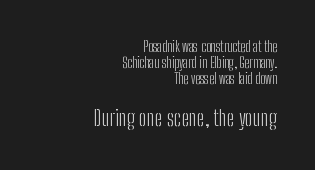
Q: Is the text bold? A: No.
Q: Is the text italic (slanted)? A: No, it is upright.
Q: Is the text underlined? A: No.
Q: How is the paragraph aligned? A: Right-aligned.
Q: Is the spacing between letters normal or unusually wide? A: Normal.
Q: Which block of text is set in a larger size, the first (top) or the second (bottom)? A: The second (bottom) one.
